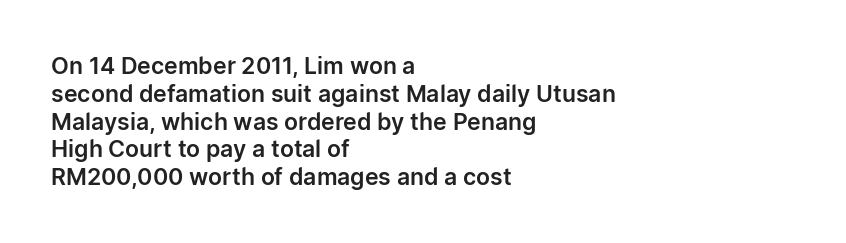
Here the glyphs are tracked normally, forming tight word shapes. The specimen omits any rule beneath the text block's lines. Vertical strokes here are truly vertical. The lines in this sample share a left origin and differ only in where they stop.
